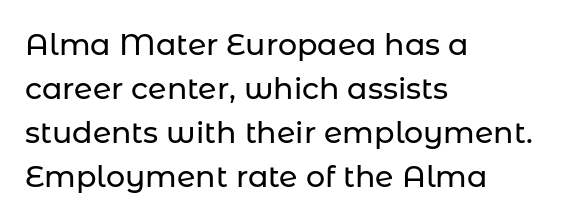
Q: Is the text italic (slanted)? A: No, it is upright.
Q: Is the typeface a serif or a sans-serif typeface? A: Sans-serif.
Q: Is the text underlined? A: No.
Q: How is the paragraph aligned? A: Left-aligned.
Q: Is the spacing between letters normal or unusually wide? A: Normal.
Q: Is the spacing between lines tight, normal or loose? A: Normal.
Q: Width (condensed, normal, or wide)? A: Normal.
Q: Stroke contrast? A: Low.
Q: x-height? A: Medium.
Q: Monospaced? A: No.
